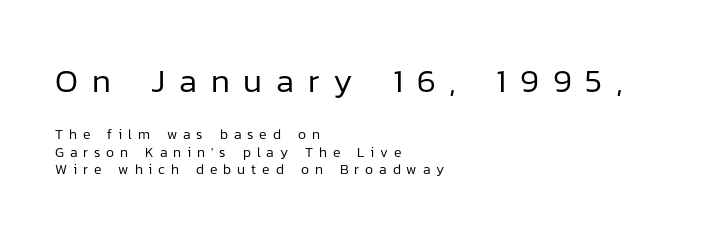
Q: Is the text bold? A: No.
Q: Is the text italic (slanted)? A: No, it is upright.
Q: Is the typeface a serif or a sans-serif typeface? A: Sans-serif.
Q: Is the text underlined? A: No.
Q: How is the paragraph aligned? A: Left-aligned.
Q: Is the spacing between letters normal or unusually wide? A: Unusually wide.
Q: Is the spacing between lines tight, normal or loose? A: Normal.
Q: Which block of text is set in a larger size, the first (top) or the second (bottom)? A: The first (top) one.
Q: Width (condensed, normal, or wide)? A: Normal.
Q: Stroke contrast? A: Low.
Q: x-height? A: Medium.
Q: Monospaced? A: No.
